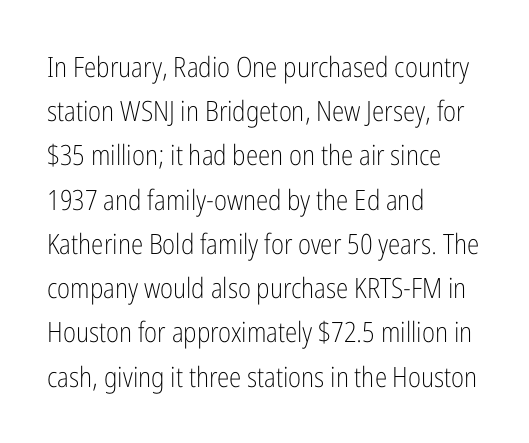
Q: Is the text bold? A: No.
Q: Is the text italic (slanted)? A: No, it is upright.
Q: Is the typeface a serif or a sans-serif typeface? A: Sans-serif.
Q: Is the text underlined? A: No.
Q: How is the paragraph aligned? A: Left-aligned.
Q: Is the spacing between letters normal or unusually wide? A: Normal.
Q: Is the spacing between lines tight, normal or loose? A: Normal.
Q: Width (condensed, normal, or wide)? A: Condensed.
Q: Stroke contrast? A: Low.
Q: x-height? A: Medium.
Q: Monospaced? A: No.
